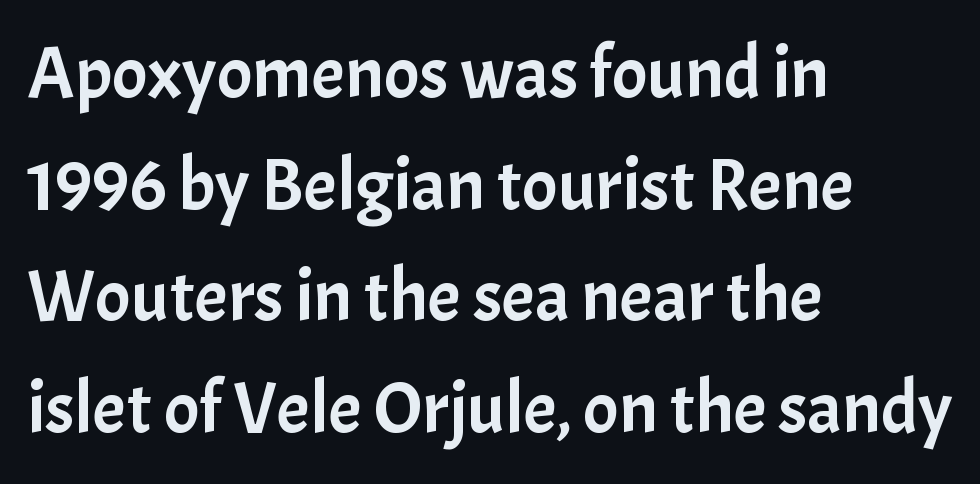
Normally led — the rows are evenly, conventionally spaced. A clean baseline with only descenders dipping below it. The lettering stays uniformly vertical, giving the passage a roman look. A student would call this left alignment; a typographer would say flush left, rag right. This sample has the flowing, uneven cadence of proportional lettering.
